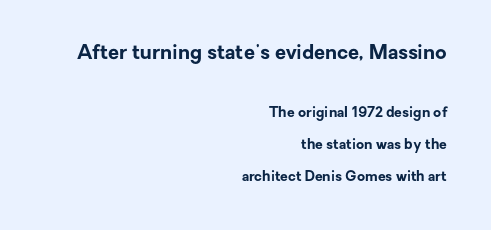
The image shows 20 px bold type, upright; set right-aligned, loose line spacing (2.3x), normal letter spacing, not underlined; the first (top) block is 1.43x larger.
